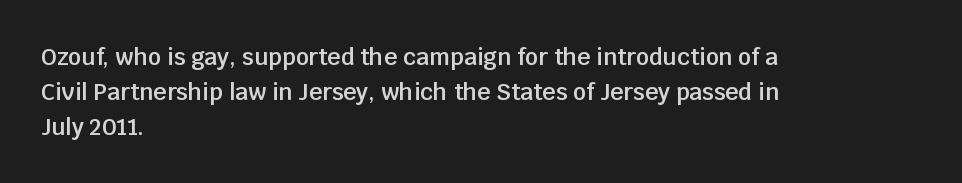
The image shows 23 px text type, upright; set left-aligned, normal line spacing (1.52x), normal letter spacing, not underlined.
